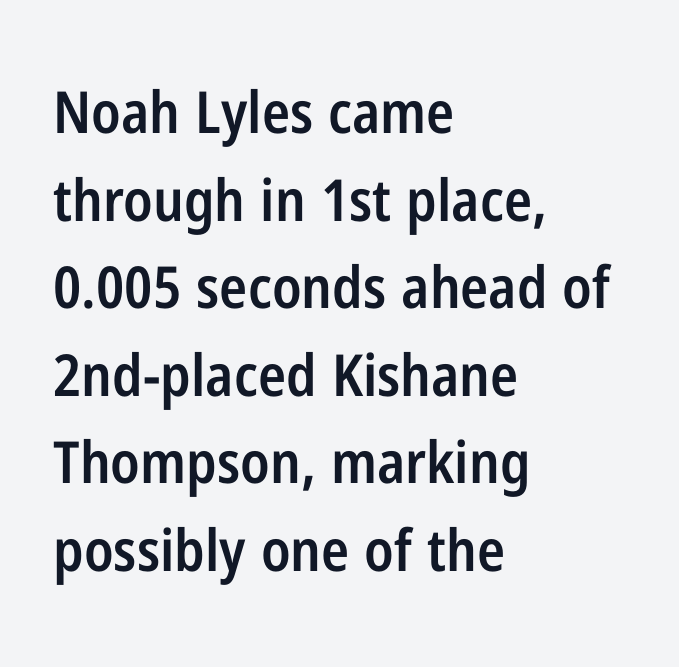
Q: Is the text bold? A: Semi-bold.
Q: Is the text italic (slanted)? A: No, it is upright.
Q: Is the typeface a serif or a sans-serif typeface? A: Sans-serif.
Q: Is the text underlined? A: No.
Q: How is the paragraph aligned? A: Left-aligned.
Q: Is the spacing between letters normal or unusually wide? A: Normal.
Q: Is the spacing between lines tight, normal or loose? A: Normal.
Q: Width (condensed, normal, or wide)? A: Condensed.
Q: Stroke contrast? A: Low.
Q: x-height? A: Medium.
Q: Monospaced? A: No.
